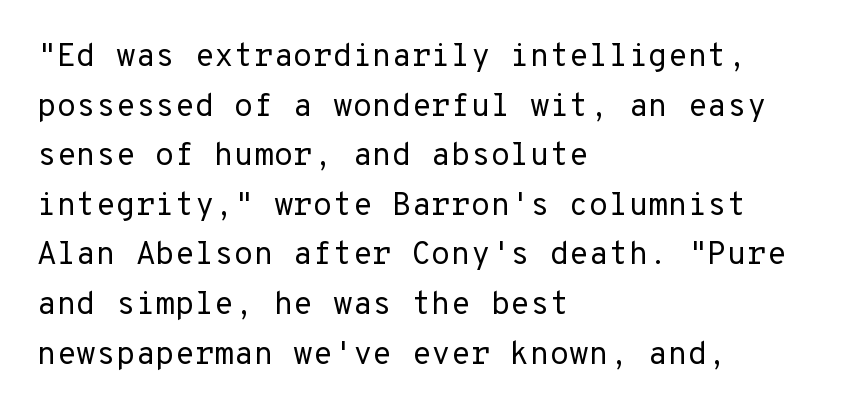
The image shows 32 px regular-weight sans-serif type, upright, monospaced; set left-aligned, normal line spacing (1.55x), normal letter spacing, not underlined; low stroke contrast and a medium x-height.
